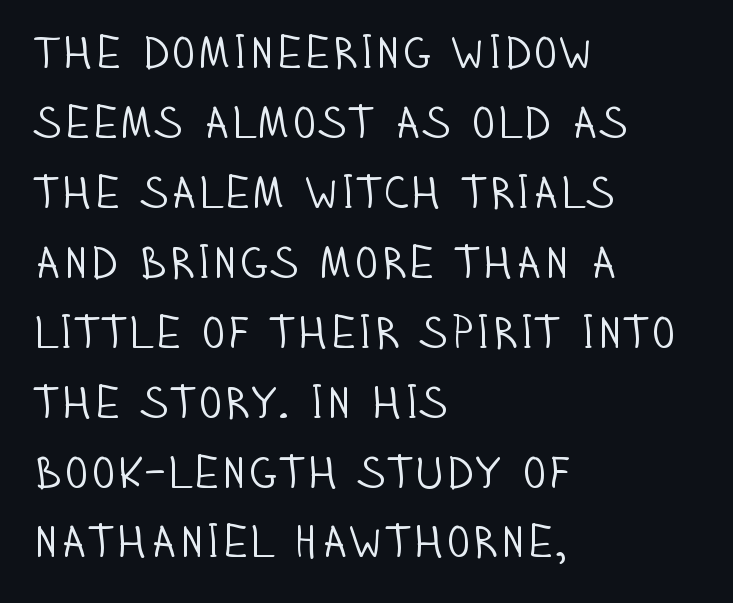
{"serif": "no", "italic": "no", "bold": "no", "weight": "light", "width": "condensed", "stroke_contrast": "low", "x_height": "large", "monospaced": "no", "underline": "no", "align": "left", "line_spacing": "normal", "line_spacing_ratio": 1.52, "letter_spacing": "normal", "letter_spacing_em": 0.0, "glyph_px": 46}
